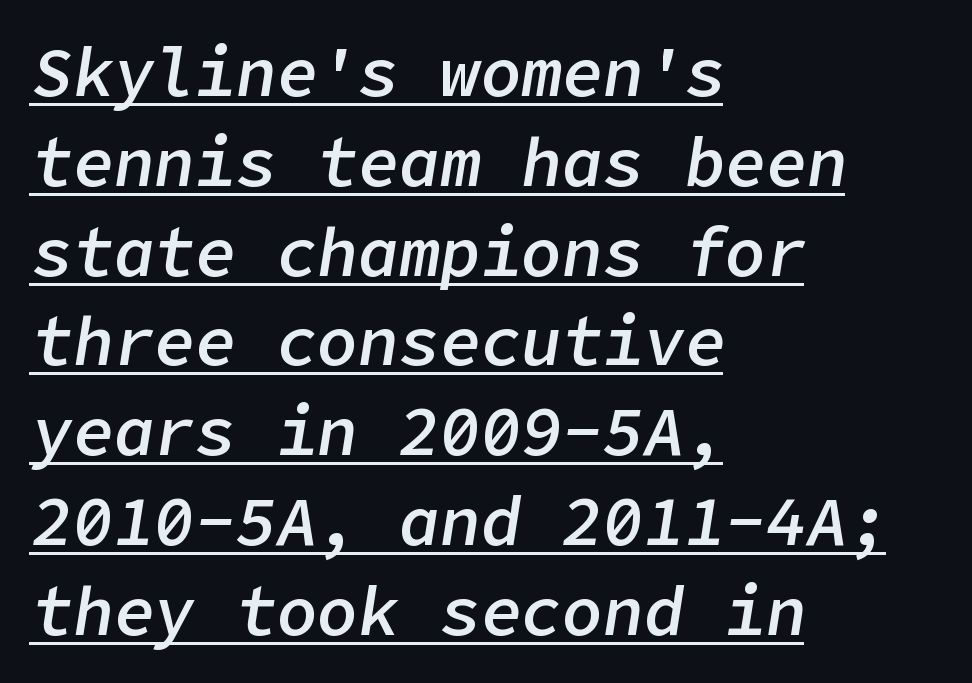
Q: Is the text bold? A: Semi-bold.
Q: Is the text italic (slanted)? A: Yes, it leans right by about 9 degrees.
Q: Is the text underlined? A: Yes.
Q: How is the paragraph aligned? A: Left-aligned.
Q: Is the spacing between letters normal or unusually wide? A: Normal.
Q: Is the spacing between lines tight, normal or loose? A: Normal.
Q: Width (condensed, normal, or wide)? A: Normal.
Q: Stroke contrast? A: Low.
Q: x-height? A: Medium.
